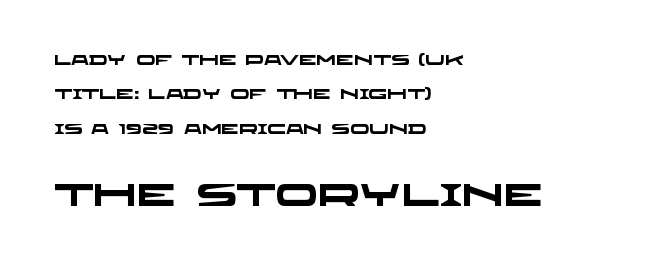
{"serif": "no", "bold": "yes", "weight": "heavy", "width": "wide", "stroke_contrast": "low", "x_height": "large", "monospaced": "no", "underline": "no", "align": "left", "line_spacing": "loose", "line_spacing_ratio": 2.45, "letter_spacing": "normal", "letter_spacing_em": 0.0, "larger_block": "second", "size_ratio": 2.21, "glyph_px": 31}
